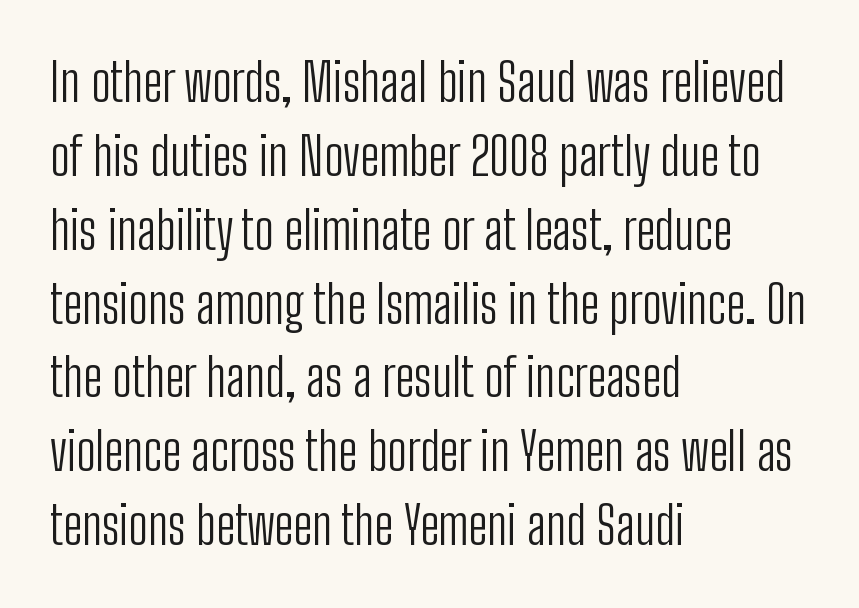
Here the designer chose a conventional face with non-uniform glyph widths. Grotesque or geometric, the face here clearly has no serifs. Typeset ragged right — the left edge is the straight one. The baseline area is clear. A typesetter would call this leading conventional body-copy spacing.
